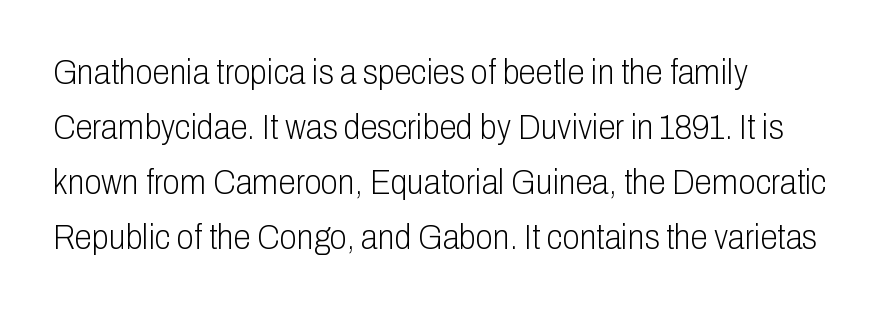
Q: Is the text bold? A: No.
Q: Is the text italic (slanted)? A: No, it is upright.
Q: Is the typeface a serif or a sans-serif typeface? A: Sans-serif.
Q: Is the text underlined? A: No.
Q: How is the paragraph aligned? A: Left-aligned.
Q: Is the spacing between letters normal or unusually wide? A: Normal.
Q: Is the spacing between lines tight, normal or loose? A: Normal.
Q: Width (condensed, normal, or wide)? A: Condensed.
Q: Stroke contrast? A: Low.
Q: x-height? A: Medium.
Q: Monospaced? A: No.
